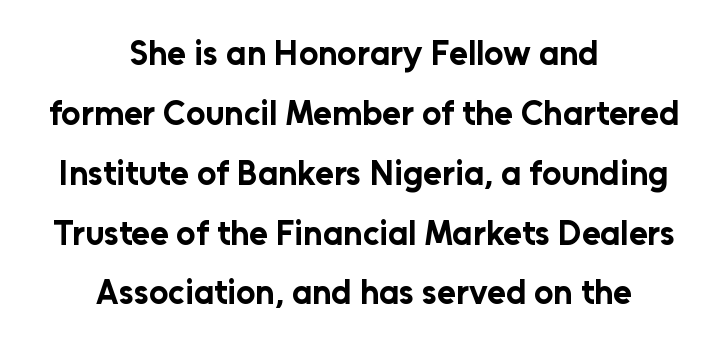
Q: Is the text bold? A: Yes.
Q: Is the text italic (slanted)? A: No, it is upright.
Q: Is the typeface a serif or a sans-serif typeface? A: Sans-serif.
Q: Is the text underlined? A: No.
Q: How is the paragraph aligned? A: Centered.
Q: Is the spacing between letters normal or unusually wide? A: Normal.
Q: Width (condensed, normal, or wide)? A: Normal.
Q: Stroke contrast? A: Low.
Q: x-height? A: Medium.
Q: Monospaced? A: No.
